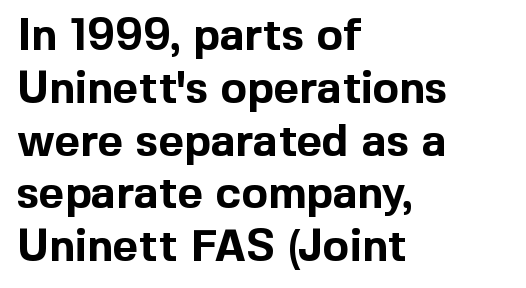
The image shows 44 px bold sans-serif type, upright; set left-aligned, line spacing 1.2x, normal letter spacing, not underlined; a medium x-height.
